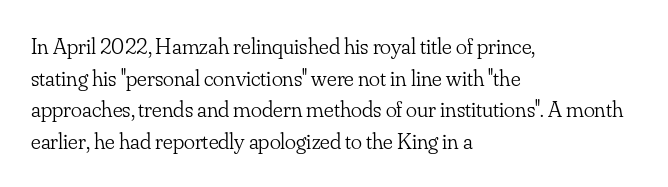
The image shows 23 px text type, upright; set left-aligned, normal line spacing (1.38x), normal letter spacing, not underlined.
